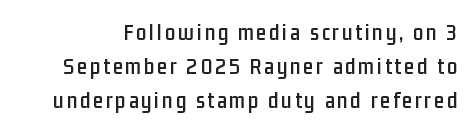
The image shows 23 px text type, upright; set normal line spacing (1.48x), not underlined.
